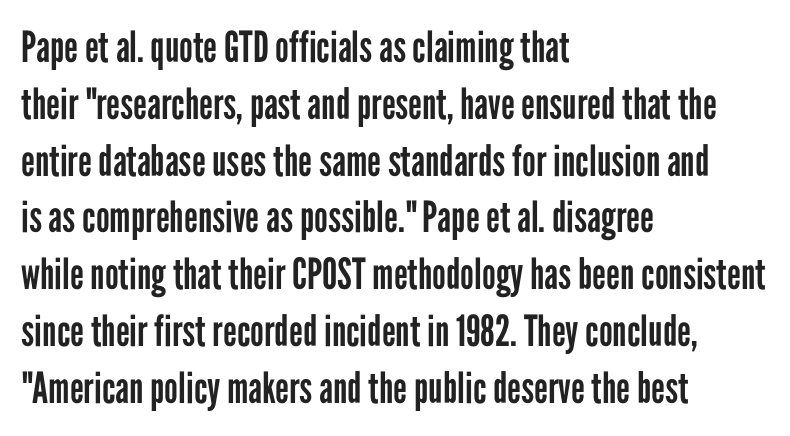
{"serif": "no", "italic": "no", "bold": "no", "weight": "regular", "width": "condensed", "stroke_contrast": "low", "x_height": "medium", "monospaced": "no", "underline": "no", "align": "left", "line_spacing": "normal", "line_spacing_ratio": 1.32, "letter_spacing": "normal", "letter_spacing_em": 0.0, "glyph_px": 43}
